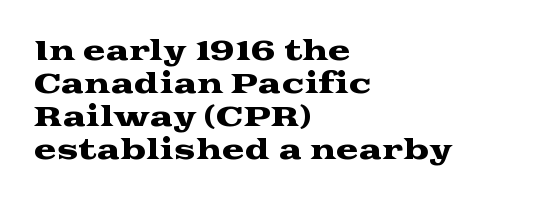
The image shows 27 px text type, upright; set left-aligned, line spacing 1.22x, normal letter spacing, not underlined.
